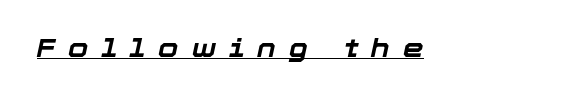
{"italic": "yes", "lean": "right", "slant_degrees": 12, "bold": "yes", "underline": "yes", "letter_spacing": "wide", "letter_spacing_em": 0.5, "glyph_px": 26}
